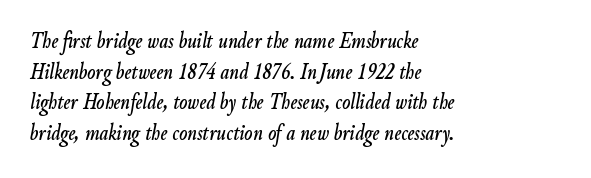
{"italic": "yes", "lean": "right", "slant_degrees": 9, "underline": "no", "align": "left", "line_spacing": "normal", "line_spacing_ratio": 1.28, "letter_spacing": "normal", "letter_spacing_em": 0.0, "glyph_px": 24}
